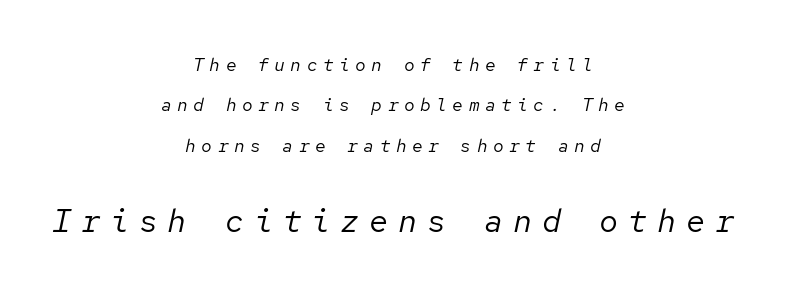
{"italic": "yes", "lean": "right", "slant_degrees": 12, "bold": "no", "weight": "regular", "width": "normal", "stroke_contrast": "low", "x_height": "medium", "monospaced": "yes", "underline": "no", "align": "center", "line_spacing": "loose", "line_spacing_ratio": 2.25, "letter_spacing": "wide", "letter_spacing_em": 0.3, "larger_block": "second", "size_ratio": 1.78, "glyph_px": 32}
